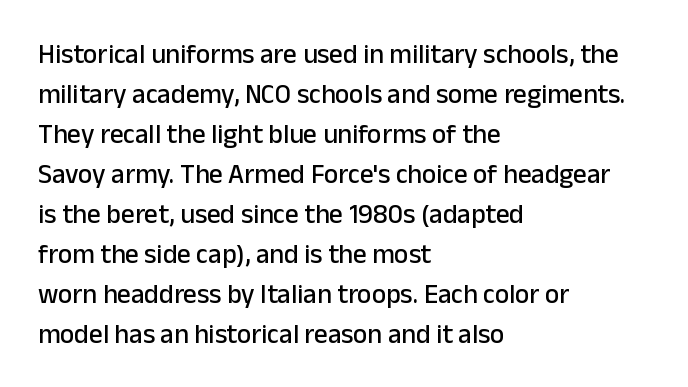
{"italic": "no", "underline": "no", "align": "left", "line_spacing": "normal", "line_spacing_ratio": 1.48, "letter_spacing": "normal", "letter_spacing_em": 0.0, "glyph_px": 27}
